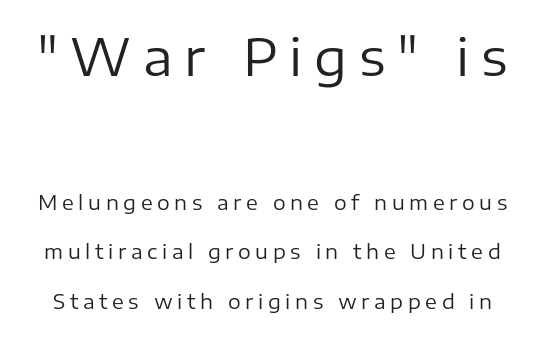
{"serif": "no", "italic": "no", "bold": "no", "weight": "regular", "width": "normal", "stroke_contrast": "low", "x_height": "medium", "monospaced": "no", "underline": "no", "line_spacing": "loose", "line_spacing_ratio": 2.46, "letter_spacing": "wide", "letter_spacing_em": 0.23, "larger_block": "first", "size_ratio": 2.55, "glyph_px": 51}
